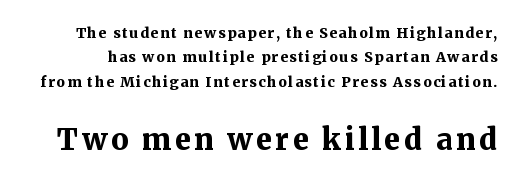
{"serif": "yes", "italic": "no", "bold": "yes", "weight": "bold", "width": "normal", "stroke_contrast": "medium", "x_height": "medium", "monospaced": "no", "underline": "no", "line_spacing_ratio": 1.75, "larger_block": "second", "size_ratio": 2.07, "glyph_px": 29}
